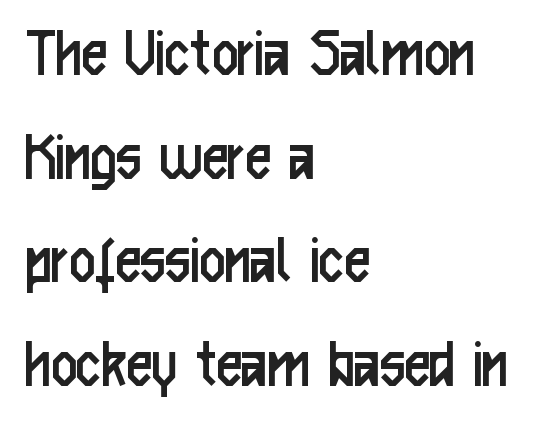
Q: Is the text bold? A: No.
Q: Is the text italic (slanted)? A: No, it is upright.
Q: Is the typeface a serif or a sans-serif typeface? A: Sans-serif.
Q: Is the text underlined? A: No.
Q: How is the paragraph aligned? A: Left-aligned.
Q: Is the spacing between letters normal or unusually wide? A: Normal.
Q: Is the spacing between lines tight, normal or loose? A: Normal.
Q: Width (condensed, normal, or wide)? A: Condensed.
Q: Stroke contrast? A: Low.
Q: x-height? A: Medium.
Q: Monospaced? A: No.
